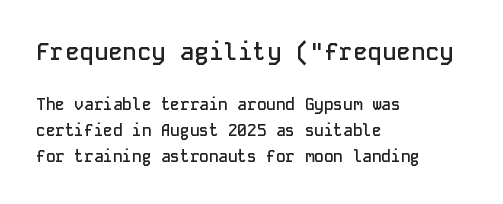
Clear beneath every line of the passage. The strokes are fattened partway — semibold, not bold. There is no visible air inserted between adjacent glyphs. Visually the block forms a straight wall on the left and a jagged coastline on the right. The more generous point size was reserved for the upper chunk.
